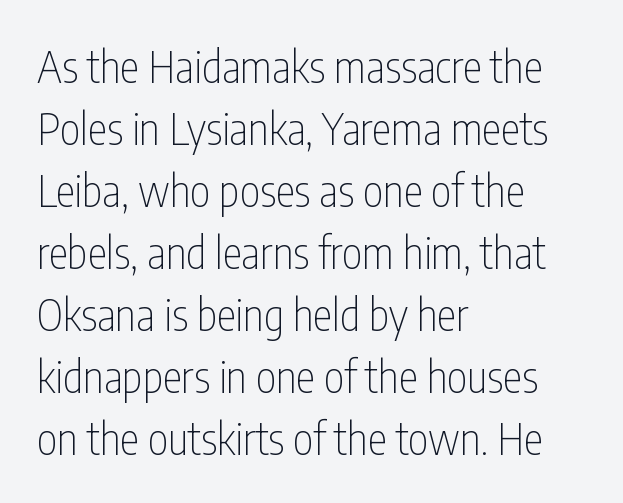
The image shows 44 px thin, condensed sans-serif type, upright; set left-aligned, normal line spacing (1.41x), normal letter spacing, not underlined; low stroke contrast and a medium x-height.
